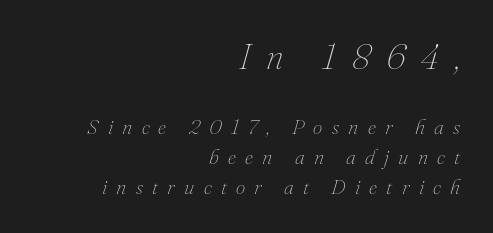
{"italic": "yes", "lean": "right", "slant_degrees": 16, "bold": "no", "weight": "thin", "width": "normal", "stroke_contrast": "medium", "x_height": "small", "monospaced": "no", "underline": "no", "align": "right", "line_spacing": "normal", "line_spacing_ratio": 1.42, "letter_spacing": "wide", "letter_spacing_em": 0.44, "larger_block": "first", "size_ratio": 1.71, "glyph_px": 36}
